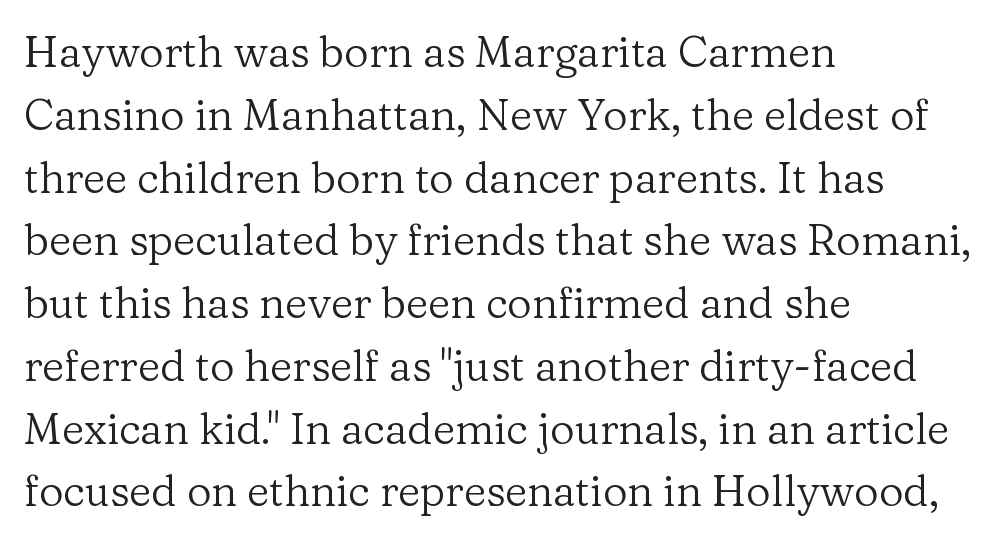
The image shows 43 px regular-weight serif type, upright; set left-aligned, normal line spacing (1.46x), normal letter spacing, not underlined; low stroke contrast and a medium x-height.
